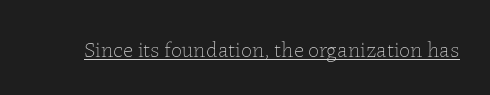
Does a line run under the words? Yes, clearly. Each word holds together tightly as a unit, with standard inter-letter gaps. When letters stand straight like this, we call the style roman or upright. Compared with a typical body face, this is equally light or lighter still.
